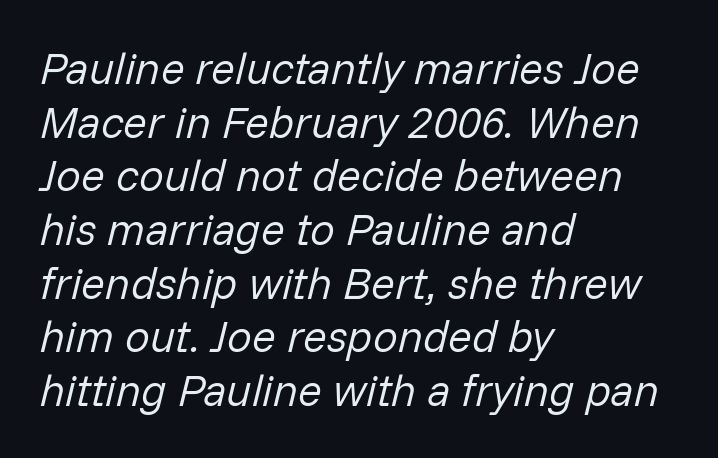
Q: Is the text bold? A: No.
Q: Is the text italic (slanted)? A: Yes, it leans right by about 14 degrees.
Q: Is the text underlined? A: No.
Q: How is the paragraph aligned? A: Left-aligned.
Q: Is the spacing between letters normal or unusually wide? A: Normal.
Q: Width (condensed, normal, or wide)? A: Normal.
Q: Stroke contrast? A: Low.
Q: x-height? A: Medium.
Q: Monospaced? A: No.
